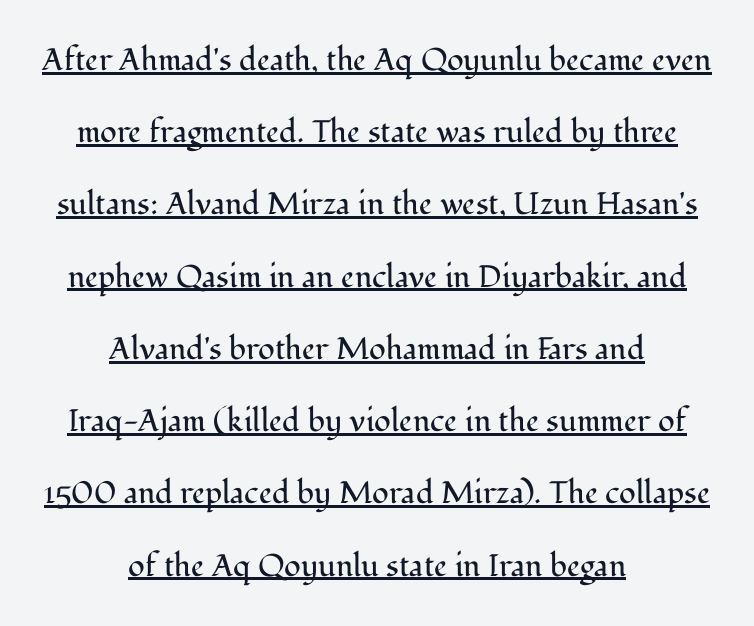
Casual observation: everything's sitting right in the middle. Between one letter and the next there's only the usual sliver of space. Vertical stems look standard width or narrower in stroke. One glance says open: line gaps are wider than usual. Classification — serif. A rule runs beneath these lines of type.
